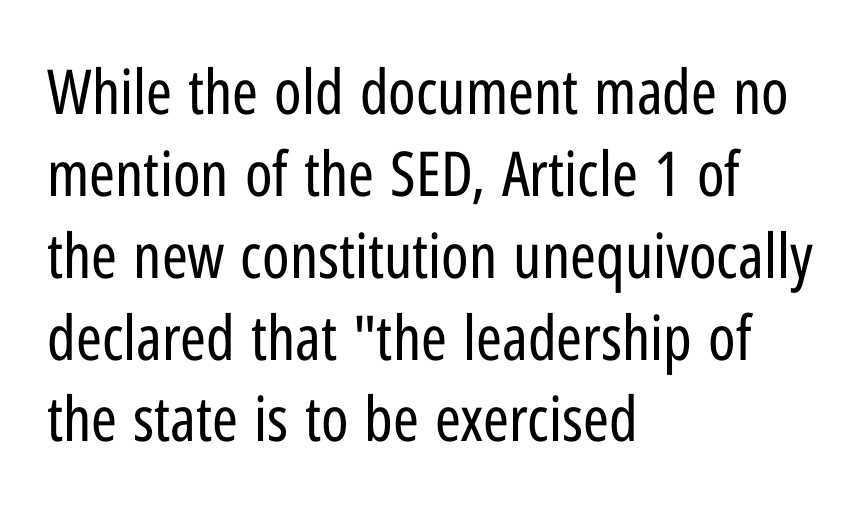
The font's upright variant was chosen for this text. The text block is weighted toward the left margin, trailing off unevenly rightward. Classification — sans serif. The font sits on the lighter half of the weight spectrum, regular included.
